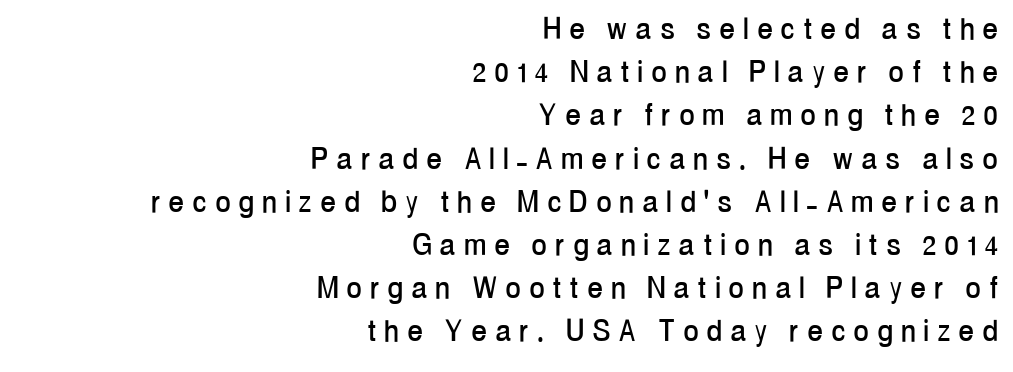
Q: Is the text italic (slanted)? A: No, it is upright.
Q: Is the typeface a serif or a sans-serif typeface? A: Sans-serif.
Q: Is the text underlined? A: No.
Q: How is the paragraph aligned? A: Right-aligned.
Q: Is the spacing between letters normal or unusually wide? A: Unusually wide.
Q: Width (condensed, normal, or wide)? A: Condensed.
Q: Stroke contrast? A: Low.
Q: x-height? A: Medium.
Q: Monospaced? A: No.
